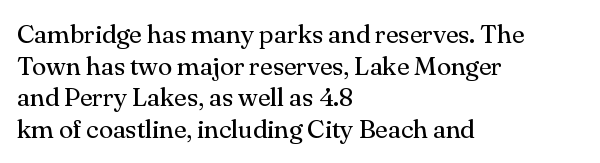
Q: Is the text bold? A: No.
Q: Is the text italic (slanted)? A: No, it is upright.
Q: Is the text underlined? A: No.
Q: How is the paragraph aligned? A: Left-aligned.
Q: Is the spacing between letters normal or unusually wide? A: Normal.
